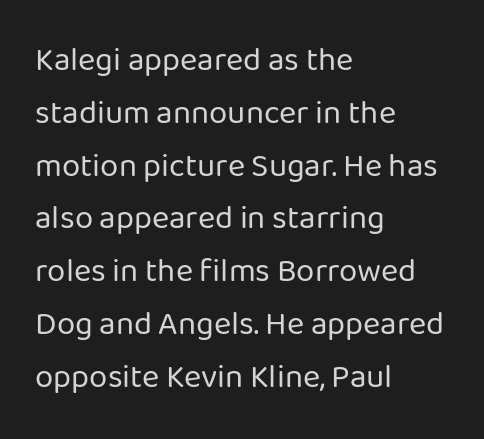
No word sits above an underline. This is sans-serif lettering, the kind often seen on screens and signage. A typesetter would mark this as roman, not italic. Observe the ordinary spacing: letters are neighbours, not strangers. Line beginnings align vertically; line endings do not.
